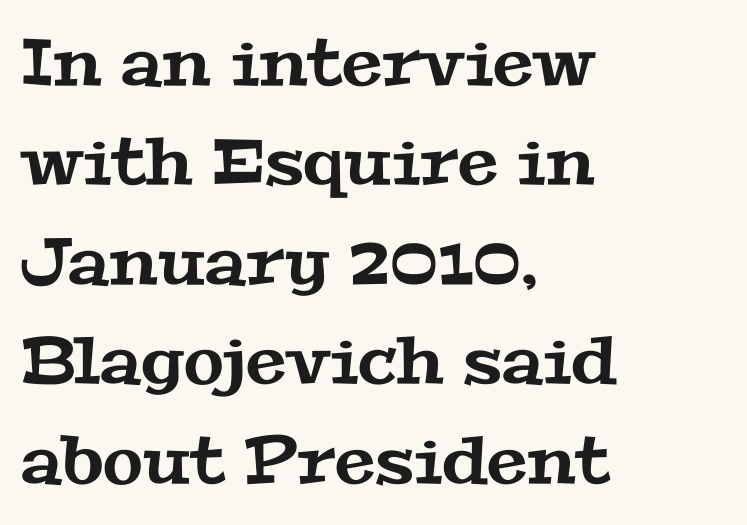
{"serif": "yes", "width": "wide", "stroke_contrast": "medium", "x_height": "medium", "monospaced": "no", "underline": "no", "align": "left", "line_spacing": "normal", "line_spacing_ratio": 1.53, "letter_spacing": "normal", "letter_spacing_em": 0.0, "glyph_px": 65}
